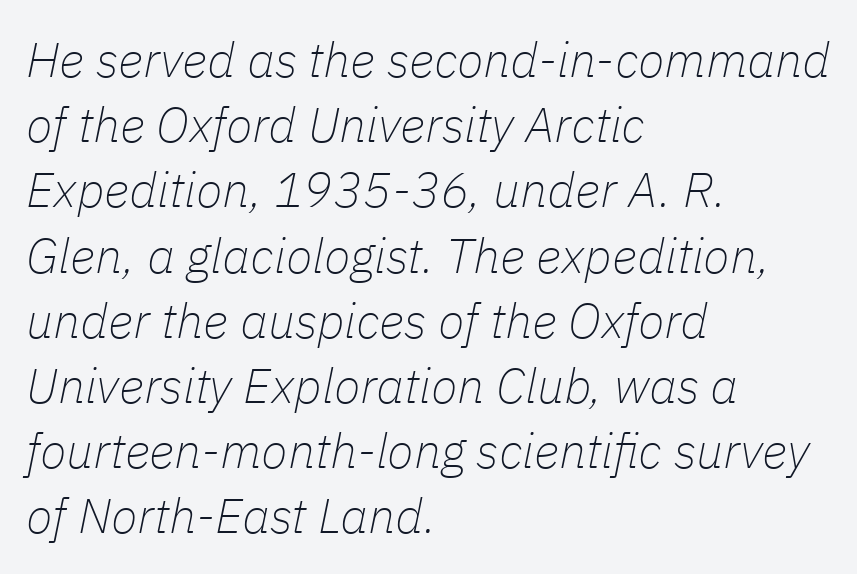
Q: Is the text bold? A: No.
Q: Is the text italic (slanted)? A: Yes, it leans right by about 11 degrees.
Q: Is the text underlined? A: No.
Q: How is the paragraph aligned? A: Left-aligned.
Q: Is the spacing between letters normal or unusually wide? A: Normal.
Q: Is the spacing between lines tight, normal or loose? A: Normal.
Q: Width (condensed, normal, or wide)? A: Normal.
Q: Stroke contrast? A: Low.
Q: x-height? A: Medium.
Q: Monospaced? A: No.
